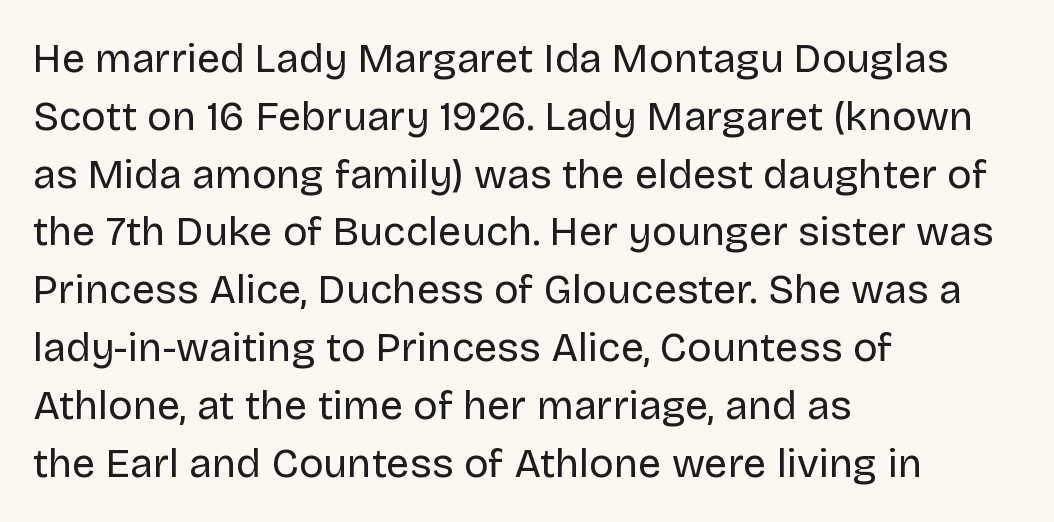
The image shows 41 px regular-weight sans-serif type, upright; set left-aligned, normal line spacing (1.41x), normal letter spacing, not underlined; low stroke contrast and a large x-height.
